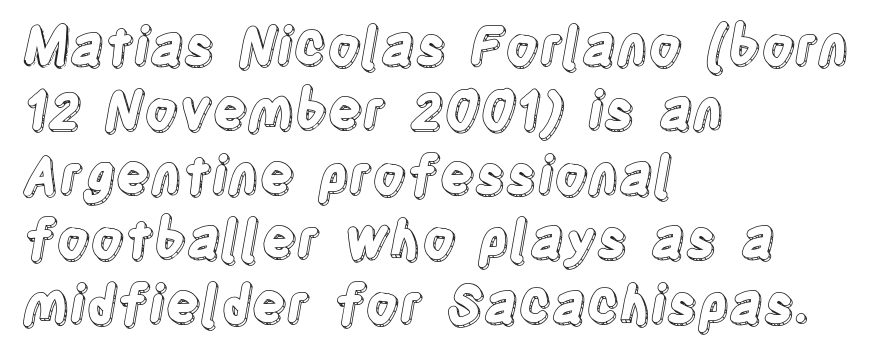
Does extra space separate the letters? No, they use regular spacing. The ragged edge is on the right, which tells us the setting is flush left. Spacing verdict: proportional, widths tailored to each character. The words here are not underlined.
